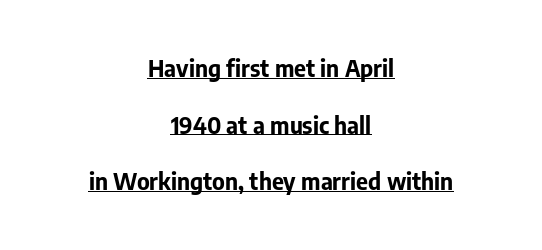
The image shows 23 px bold type, upright; set centered, loose line spacing (2.46x), normal letter spacing, underlined.
